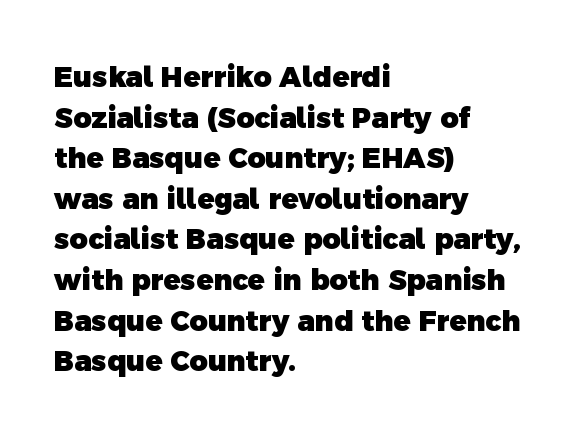
The image shows 28 px heavy sans-serif type; set left-aligned, normal line spacing (1.45x), normal letter spacing, not underlined; a medium x-height.
